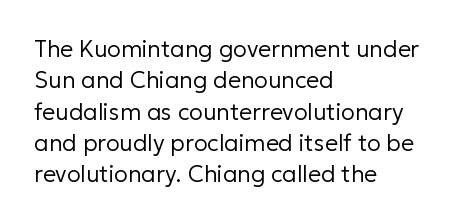
Q: Is the text bold? A: No.
Q: Is the text italic (slanted)? A: No, it is upright.
Q: Is the text underlined? A: No.
Q: How is the paragraph aligned? A: Left-aligned.
Q: Is the spacing between letters normal or unusually wide? A: Normal.
Q: Is the spacing between lines tight, normal or loose? A: Normal.
